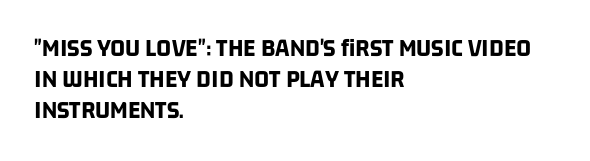
The image shows 26 px bold type; set left-aligned, line spacing 1.2x, normal letter spacing, not underlined.
